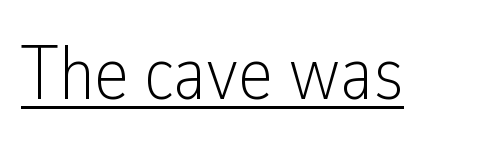
The image shows 77 px light, condensed sans-serif type, upright; set normal letter spacing, underlined; low stroke contrast and a medium x-height.
